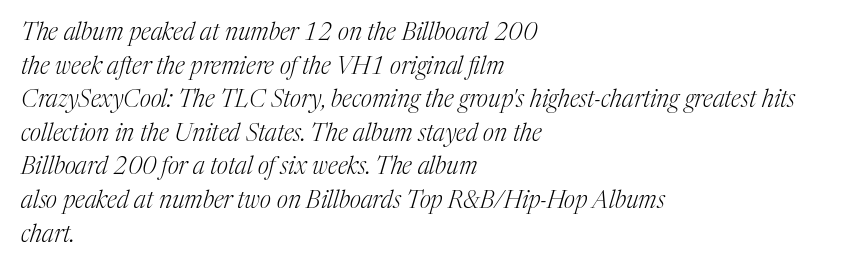
Q: Is the text bold? A: No.
Q: Is the text italic (slanted)? A: Yes, it leans right by about 17 degrees.
Q: Is the text underlined? A: No.
Q: How is the paragraph aligned? A: Left-aligned.
Q: Is the spacing between letters normal or unusually wide? A: Normal.
Q: Is the spacing between lines tight, normal or loose? A: Normal.
